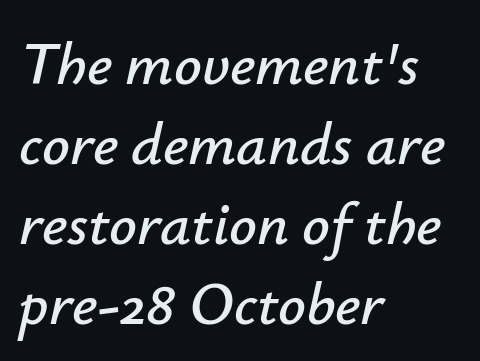
Slant detected: the letters are inclined. One-word summary of the alignment: left. Do the characters align in a grid? No, the font is proportional. Plain, unruled lines of type.
